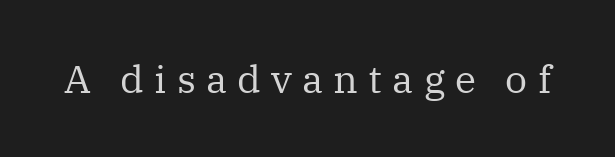
The typeface chosen for these lines features serifs. The tracking reads as deliberately expanded to a designer's eye. Lines of text with bare space underneath. This is roman type, the default non-slanted kind. Here the designer chose a conventional face with non-uniform glyph widths.
